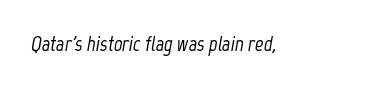
Q: Is the text italic (slanted)? A: Yes, it leans right by about 12 degrees.
Q: Is the text underlined? A: No.
Q: Is the spacing between letters normal or unusually wide? A: Normal.
